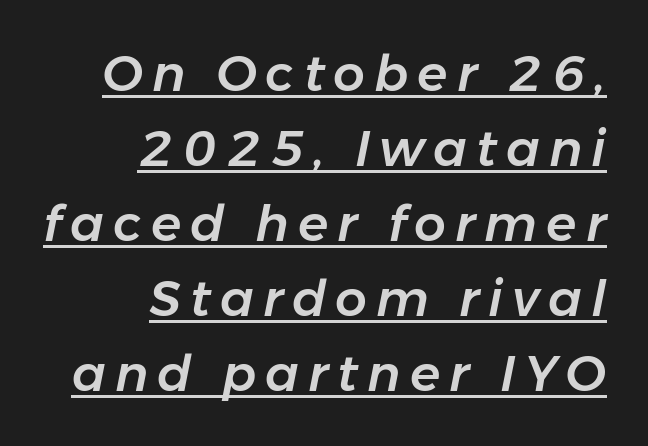
The image shows 50 px text type, italic (leaning right); set right-aligned, normal line spacing (1.5x), underlined; low stroke contrast and a medium x-height.
